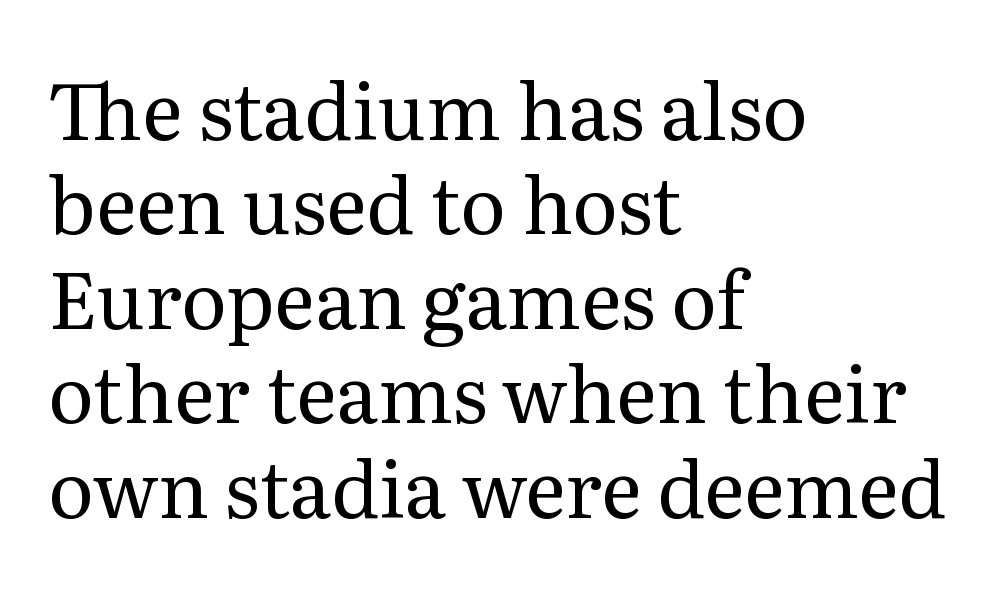
The image shows 78 px regular-weight serif type, upright; set left-aligned, line spacing 1.21x, normal letter spacing, not underlined; medium stroke contrast and a medium x-height.
